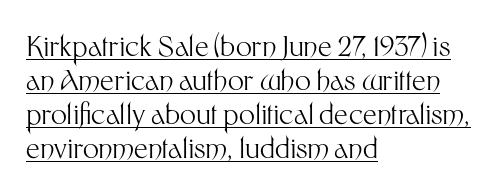
Q: Is the text bold? A: No.
Q: Is the text italic (slanted)? A: No, it is upright.
Q: Is the typeface a serif or a sans-serif typeface? A: Sans-serif.
Q: Is the text underlined? A: Yes.
Q: How is the paragraph aligned? A: Left-aligned.
Q: Is the spacing between letters normal or unusually wide? A: Normal.
Q: Width (condensed, normal, or wide)? A: Normal.
Q: Stroke contrast? A: Medium.
Q: x-height? A: Medium.
Q: Monospaced? A: No.
